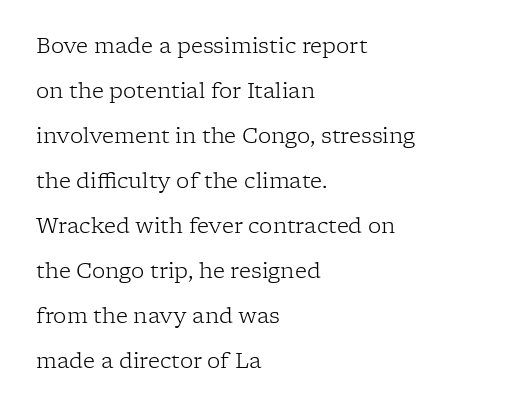
The image shows 21 px text type, upright; set left-aligned, loose line spacing (2.14x), normal letter spacing, not underlined.
